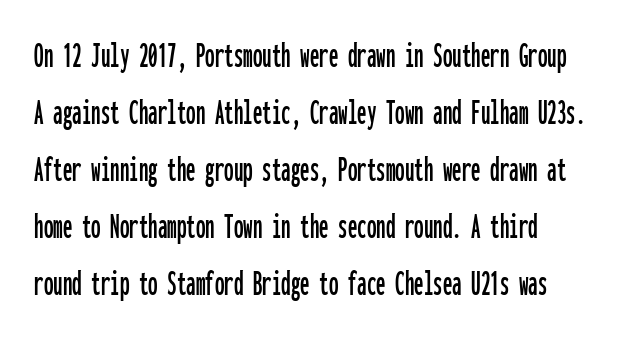
{"serif": "no", "italic": "no", "width": "condensed", "stroke_contrast": "low", "x_height": "medium", "monospaced": "yes", "underline": "no", "line_spacing": "normal", "line_spacing_ratio": 1.5, "letter_spacing": "normal", "letter_spacing_em": 0.0, "glyph_px": 38}
